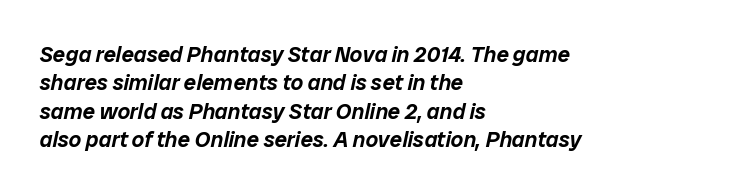
Q: Is the text italic (slanted)? A: Yes, it leans right by about 12 degrees.
Q: Is the text underlined? A: No.
Q: How is the paragraph aligned? A: Left-aligned.
Q: Is the spacing between letters normal or unusually wide? A: Normal.
Q: Is the spacing between lines tight, normal or loose? A: Normal.
